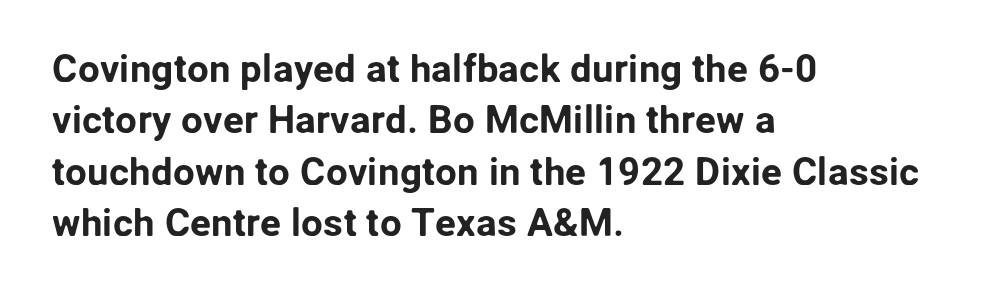
Q: Is the text italic (slanted)? A: No, it is upright.
Q: Is the typeface a serif or a sans-serif typeface? A: Sans-serif.
Q: Is the text underlined? A: No.
Q: How is the paragraph aligned? A: Left-aligned.
Q: Is the spacing between letters normal or unusually wide? A: Normal.
Q: Is the spacing between lines tight, normal or loose? A: Normal.
Q: Width (condensed, normal, or wide)? A: Normal.
Q: Stroke contrast? A: Low.
Q: x-height? A: Medium.
Q: Monospaced? A: No.
